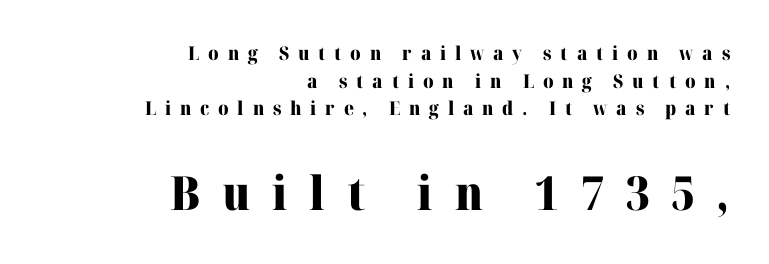
Horizontally, the lines are justified to the trailing edge only. The type sits square on the baseline with zero lean. Underlining? Definitely not there. The later block is typeset at a bigger size than the earlier block. These lines are rendered in a variable-pitch font.
